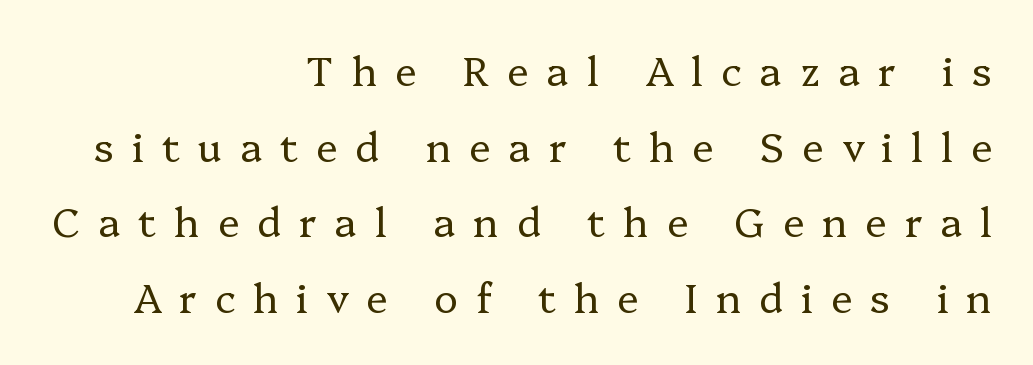
The image shows 40 px regular-weight serif type, upright; set right-aligned, line spacing 1.89x, unusually wide letter spacing (+0.45 em), not underlined; low stroke contrast and a medium x-height.
